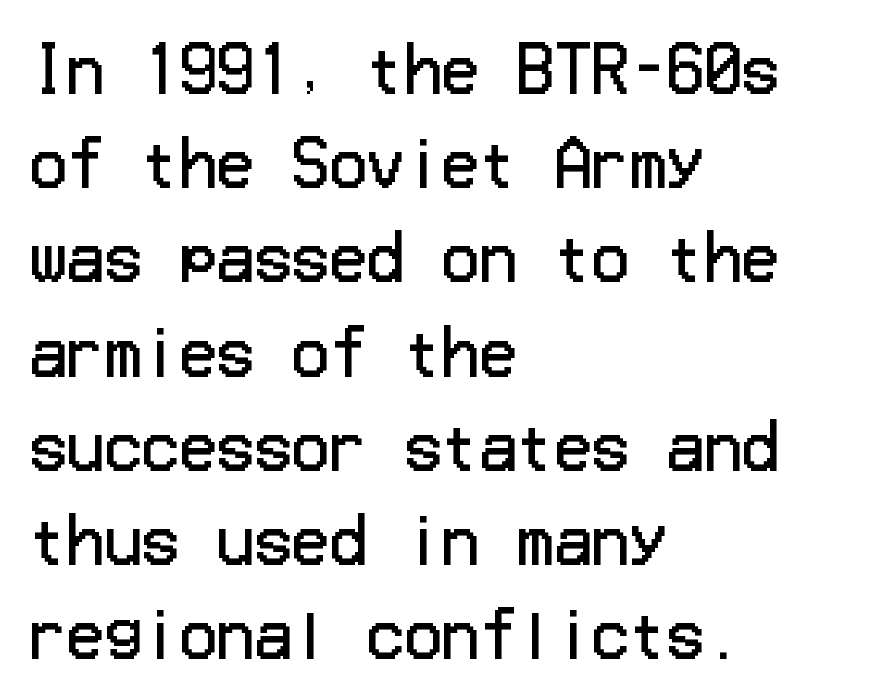
Q: Is the text bold? A: No.
Q: Is the text italic (slanted)? A: No, it is upright.
Q: Is the typeface a serif or a sans-serif typeface? A: Sans-serif.
Q: Is the text underlined? A: No.
Q: How is the paragraph aligned? A: Left-aligned.
Q: Is the spacing between letters normal or unusually wide? A: Normal.
Q: Is the spacing between lines tight, normal or loose? A: Normal.
Q: Width (condensed, normal, or wide)? A: Normal.
Q: Stroke contrast? A: Low.
Q: x-height? A: Medium.
